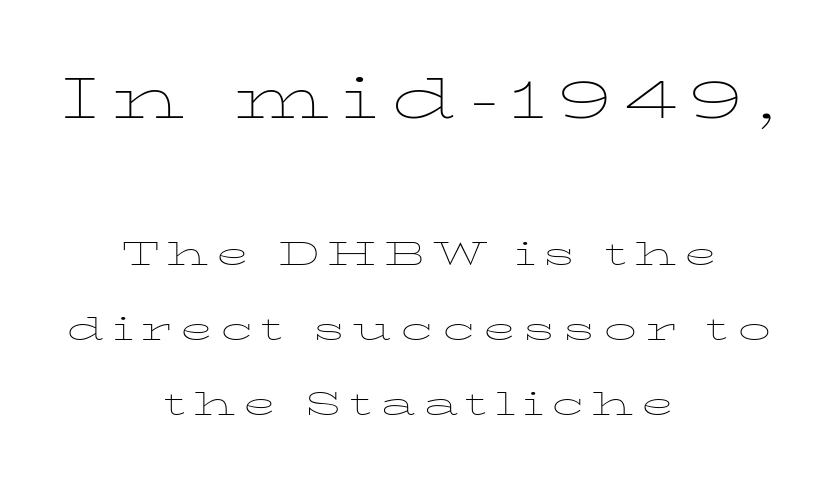
Q: Is the text bold? A: No.
Q: Is the text italic (slanted)? A: No, it is upright.
Q: Is the typeface a serif or a sans-serif typeface? A: Serif.
Q: Is the text underlined? A: No.
Q: How is the paragraph aligned? A: Centered.
Q: Is the spacing between letters normal or unusually wide? A: Unusually wide.
Q: Is the spacing between lines tight, normal or loose? A: Loose.
Q: Which block of text is set in a larger size, the first (top) or the second (bottom)? A: The first (top) one.
Q: Width (condensed, normal, or wide)? A: Wide.
Q: Stroke contrast? A: Low.
Q: x-height? A: Medium.
Q: Monospaced? A: No.
